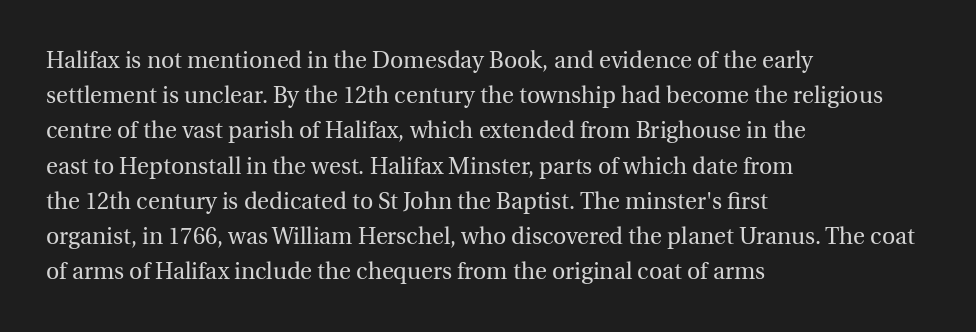
A typesetter would call this leading conventional body-copy spacing. Casual observation: everything's shoved over to the left. Counters stay open thanks to moderate or lighter strokes. The lettering stays uniformly vertical, giving the passage a roman look. No extra tracking has been applied to these lines. The gap between lines stays unmarked.
